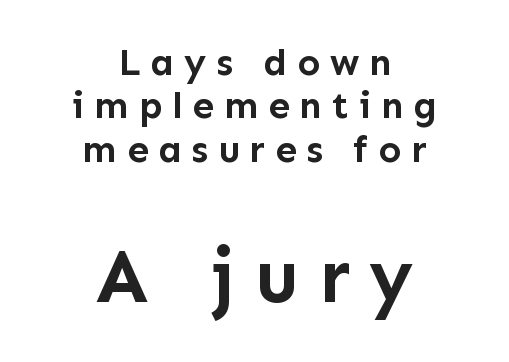
Which of the two is more prominent by size? The second, at the bottom. Check the space under the baseline: it is left empty. Students, this is bold: see how much ink each stroke carries. Notice how the stems are strictly vertical — no italics here.
